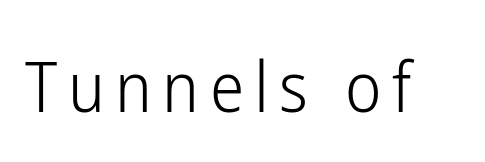
Q: Is the text bold? A: No.
Q: Is the text italic (slanted)? A: No, it is upright.
Q: Is the typeface a serif or a sans-serif typeface? A: Sans-serif.
Q: Is the text underlined? A: No.
Q: Width (condensed, normal, or wide)? A: Condensed.
Q: Stroke contrast? A: Low.
Q: x-height? A: Medium.
Q: Monospaced? A: No.
